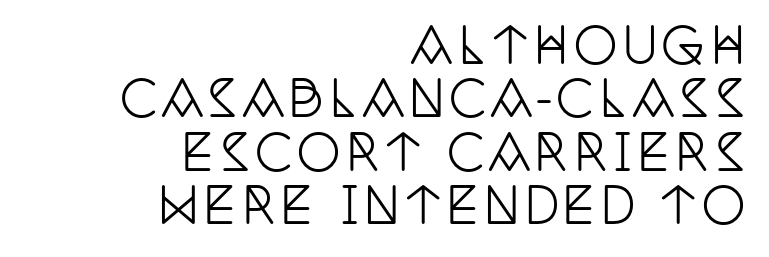
Unmarked baselines from the first word to the last. The letters advance in unequal steps, a hallmark of proportional type. Posture: straight, roman, zero tilt. Notice how the passage keeps a crisp vertical edge on the right only.
